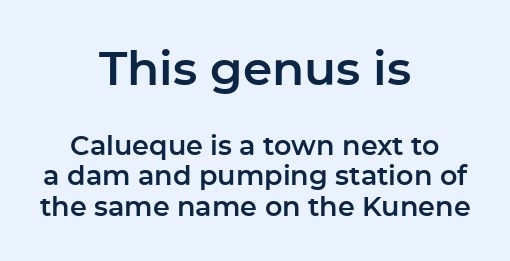
{"serif": "no", "italic": "no", "width": "normal", "stroke_contrast": "low", "x_height": "medium", "monospaced": "no", "underline": "no", "align": "center", "line_spacing": "tight", "line_spacing_ratio": 1.12, "letter_spacing": "normal", "letter_spacing_em": 0.0, "larger_block": "first", "size_ratio": 1.74, "glyph_px": 47}
